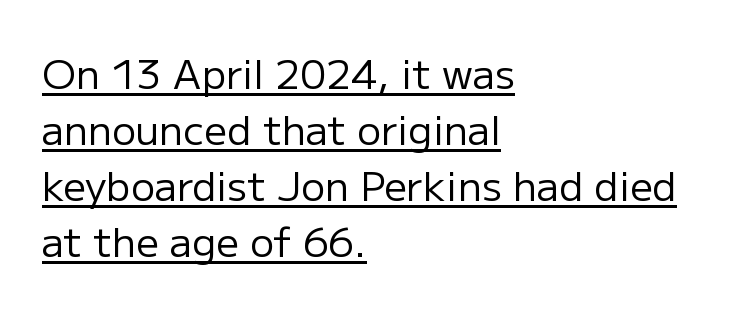
The image shows 40 px regular-weight sans-serif type, upright; set left-aligned, normal line spacing (1.4x), normal letter spacing, underlined; low stroke contrast and a medium x-height.
